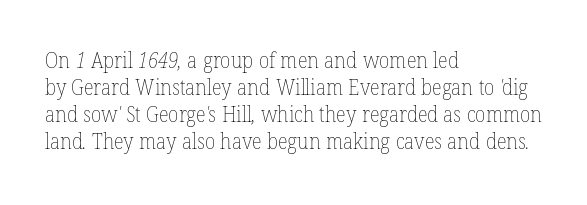
Q: Is the text bold? A: No.
Q: Is the text underlined? A: No.
Q: How is the paragraph aligned? A: Left-aligned.
Q: Is the spacing between letters normal or unusually wide? A: Normal.
Q: Is the spacing between lines tight, normal or loose? A: Normal.
